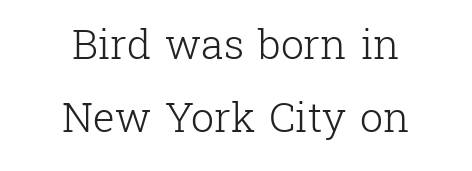
{"serif": "yes", "italic": "no", "bold": "no", "weight": "light", "width": "normal", "stroke_contrast": "low", "x_height": "medium", "monospaced": "no", "underline": "no", "align": "center", "line_spacing_ratio": 1.77, "letter_spacing": "normal", "letter_spacing_em": 0.0, "glyph_px": 41}
